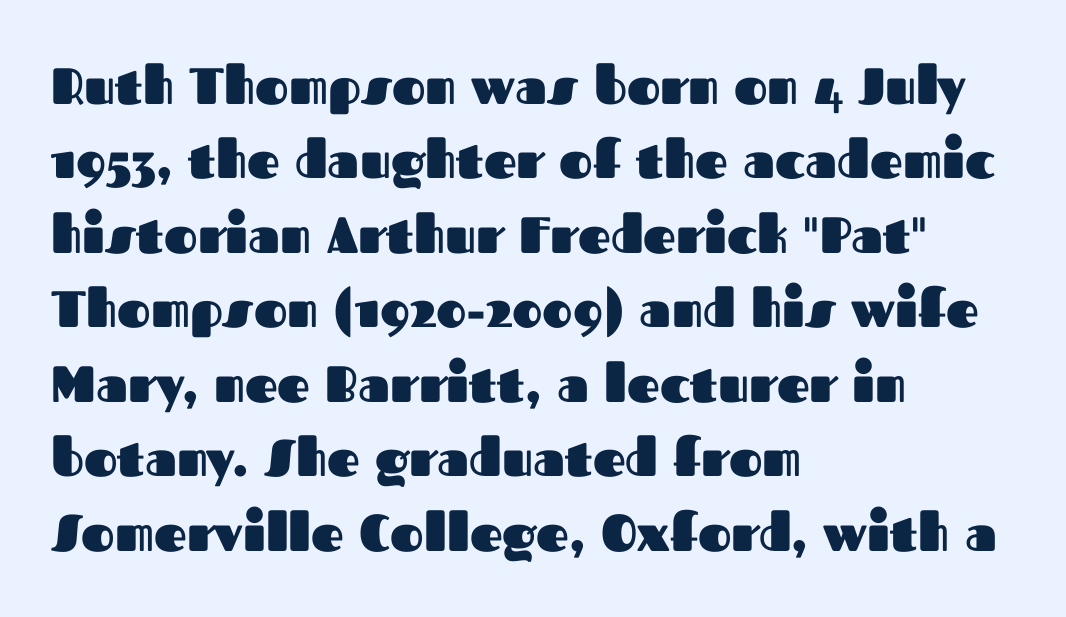
Q: Is the text bold? A: Yes.
Q: Is the text italic (slanted)? A: No, it is upright.
Q: Is the typeface a serif or a sans-serif typeface? A: Sans-serif.
Q: Is the text underlined? A: No.
Q: How is the paragraph aligned? A: Left-aligned.
Q: Is the spacing between letters normal or unusually wide? A: Normal.
Q: Is the spacing between lines tight, normal or loose? A: Normal.
Q: Width (condensed, normal, or wide)? A: Normal.
Q: Stroke contrast? A: Medium.
Q: x-height? A: Medium.
Q: Monospaced? A: No.
